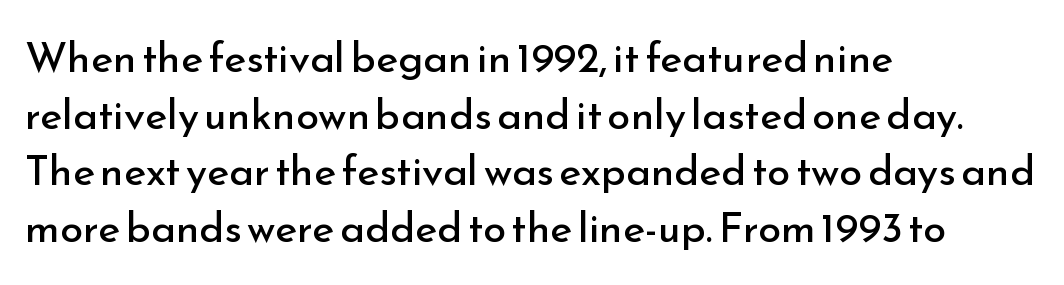
The passage shown stacks its lines at a standard gap. The designer went with a sans here, leaving each stem footless. Plain, unruled lines of type. Is the type heavy? It reads as light-to-regular instead.
